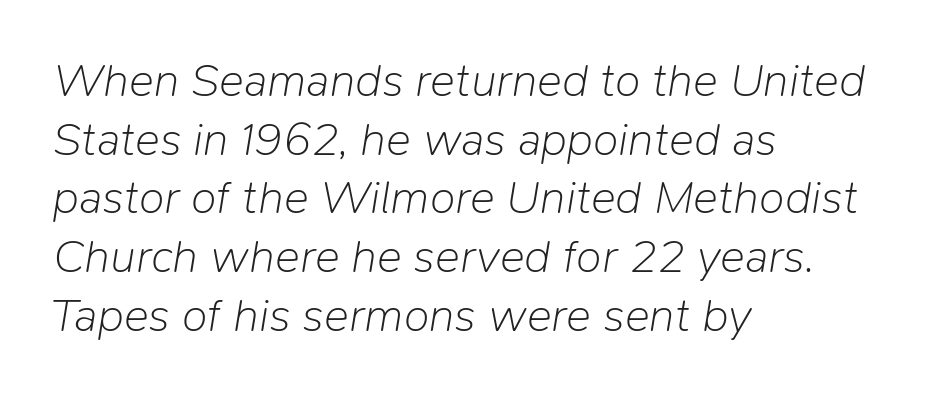
{"italic": "yes", "lean": "right", "slant_degrees": 9, "bold": "no", "weight": "light", "width": "normal", "stroke_contrast": "low", "x_height": "medium", "monospaced": "no", "underline": "no", "align": "left", "line_spacing": "normal", "line_spacing_ratio": 1.25, "letter_spacing": "normal", "letter_spacing_em": 0.0, "glyph_px": 47}
